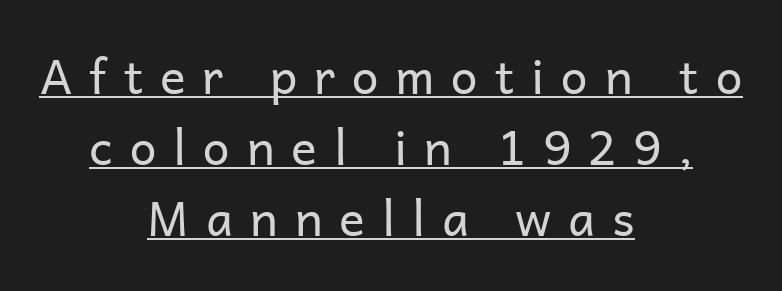
Think of a printed novel: that variable character pitch is what you see here. Counters stay open thanks to moderate or lighter strokes. Characters remain perfectly vertical along every line. Teacher's note: observe the equal gaps on both sides — that is centered alignment. This sample keeps an unexceptional amount of space between lines.
